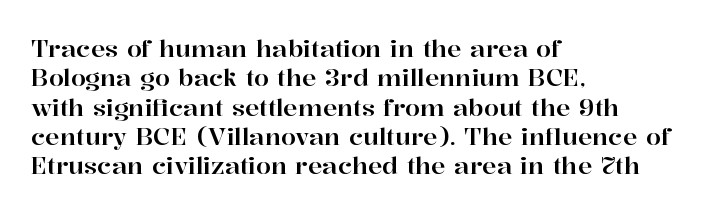
{"italic": "no", "underline": "no", "align": "left", "line_spacing_ratio": 1.22, "letter_spacing": "normal", "letter_spacing_em": 0.0, "glyph_px": 24}
